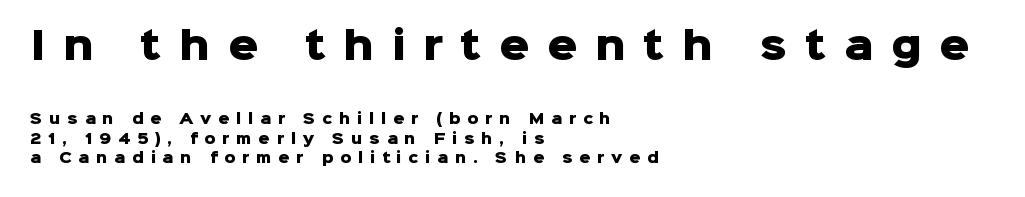
The image shows 37 px heavy sans-serif type, upright; set left-aligned, normal line spacing (1.41x), unusually wide letter spacing (+0.48 em), not underlined; the first (top) block is 2.64x larger; low stroke contrast and a medium x-height.
